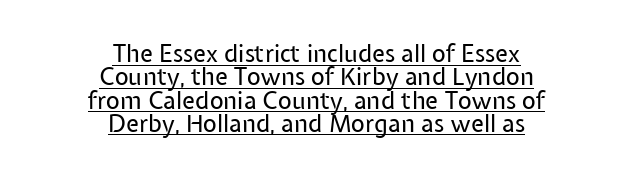
Students, observe: this is what under-led, compact text looks like. The text block is weighted toward neither margin, spreading evenly from the middle. Stems here are at most as thick as an everyday book face. Decoration check: the copy is underlined. You could call the tracking neutral — neither tight nor loose. Italic: no, the glyphs are upright roman.
